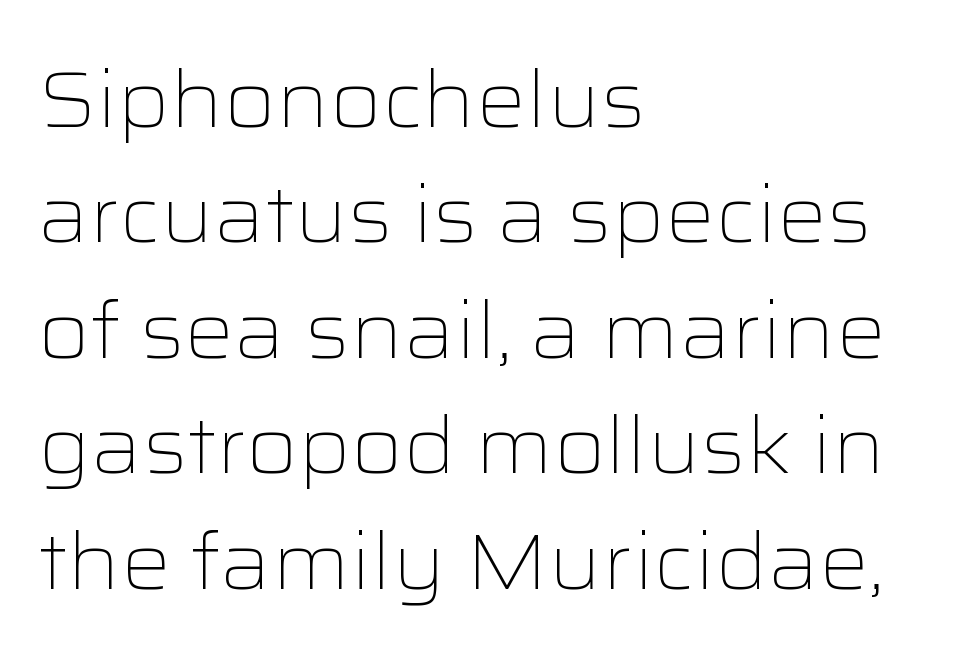
The image shows 78 px light, wide sans-serif type, upright; set left-aligned, normal line spacing (1.48x), normal letter spacing, not underlined; low stroke contrast and a medium x-height.
